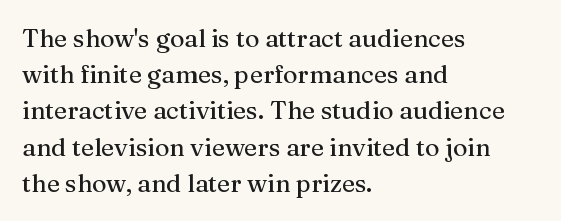
Q: Is the text italic (slanted)? A: No, it is upright.
Q: Is the text underlined? A: No.
Q: How is the paragraph aligned? A: Left-aligned.
Q: Is the spacing between letters normal or unusually wide? A: Normal.
Q: Is the spacing between lines tight, normal or loose? A: Normal.
